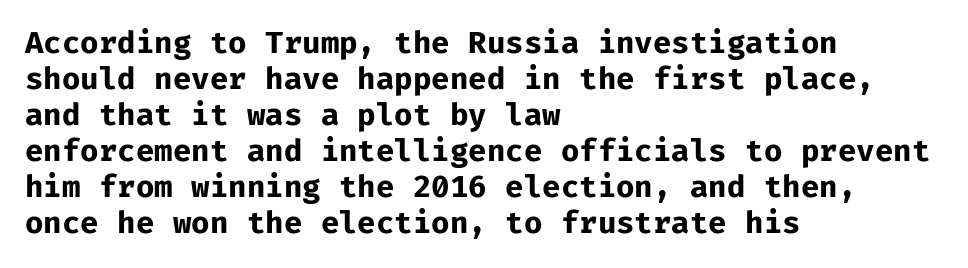
Descender tails drop into unmarked territory. Every stem runs plumb, perpendicular to the baseline. Strong, thick strokes mark this as bold type. Classification — sans serif. Nobody touched the tracking dial on this one.
